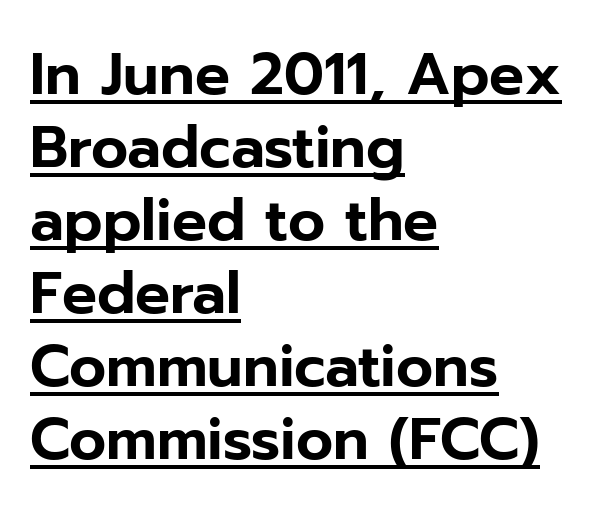
Q: Is the text italic (slanted)? A: No, it is upright.
Q: Is the typeface a serif or a sans-serif typeface? A: Sans-serif.
Q: Is the text underlined? A: Yes.
Q: How is the paragraph aligned? A: Left-aligned.
Q: Is the spacing between letters normal or unusually wide? A: Normal.
Q: Is the spacing between lines tight, normal or loose? A: Normal.
Q: Width (condensed, normal, or wide)? A: Normal.
Q: Stroke contrast? A: Low.
Q: x-height? A: Medium.
Q: Monospaced? A: No.
